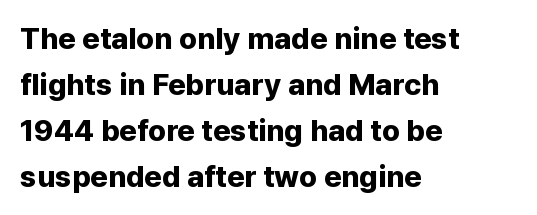
The rag falls on the right side of this text block. Italic: no, the glyphs are upright roman. This sample has the flowing, uneven cadence of proportional lettering. No feet cap the strokes, marking this as sans-serif type.
